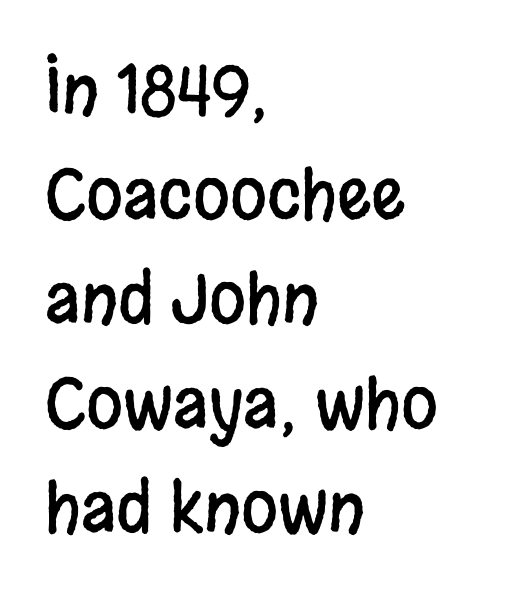
The type sits square on the baseline with zero lean. Honestly, the row spacing looks completely unremarkable. Honestly, the letter spacing is just normal — you wouldn't notice it. Reading down the block, your eye returns to a fixed left position each line. Check the space under the baseline: it is left empty.
